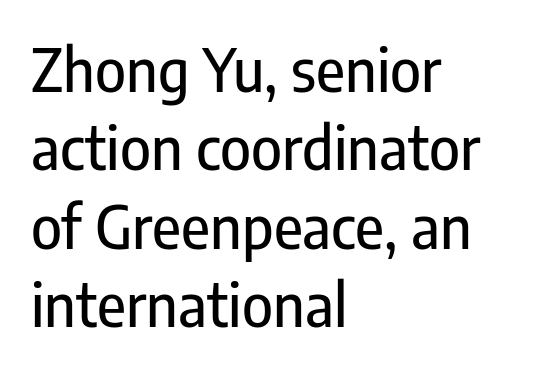
The image shows 59 px condensed sans-serif type, upright; set left-aligned, normal line spacing (1.33x), normal letter spacing, not underlined; low stroke contrast and a medium x-height.
